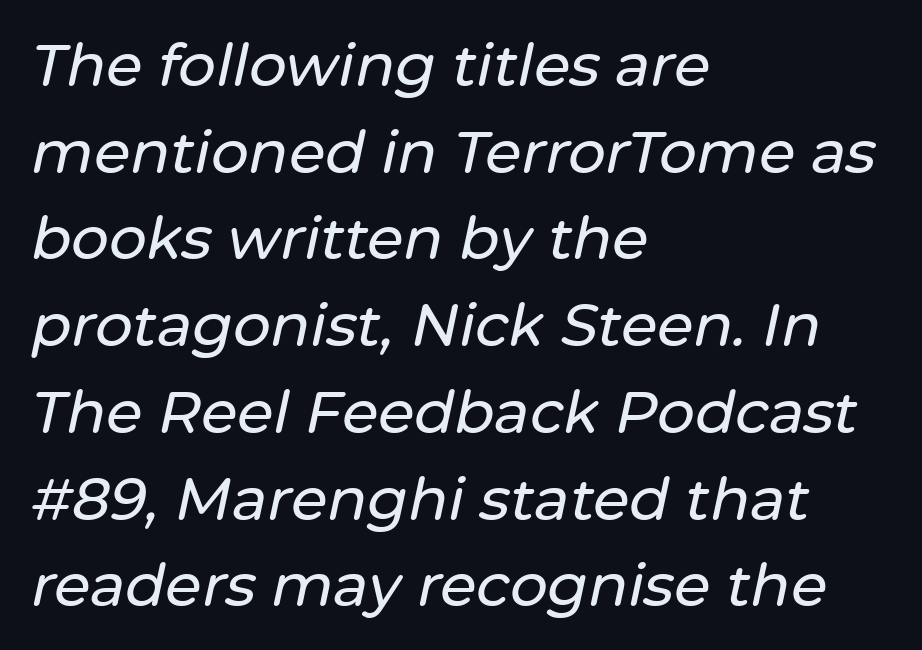
The image shows 59 px text type, italic (leaning right); set left-aligned, normal line spacing (1.47x), normal letter spacing, not underlined; low stroke contrast and a medium x-height.
